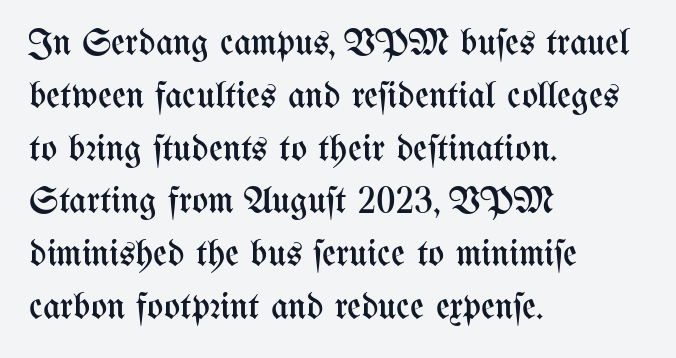
Only glyphs here, with clear space below each row. The rows are spaced the way most documents space them. Default kerning and tracking; the words read as compact shapes. Each stroke keeps to a modest, everyday thickness or less. Here the designer chose a conventional face with non-uniform glyph widths. If you drew a ruler down the left edge, every line would touch it.
